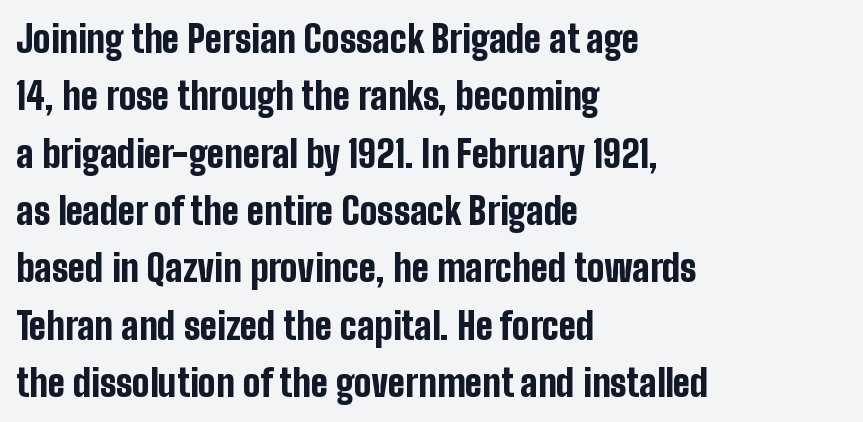
{"serif": "no", "italic": "no", "bold": "yes", "weight": "bold", "width": "condensed", "stroke_contrast": "low", "x_height": "medium", "monospaced": "no", "underline": "no", "align": "left", "line_spacing": "normal", "line_spacing_ratio": 1.55, "letter_spacing": "normal", "letter_spacing_em": 0.0, "glyph_px": 37}
